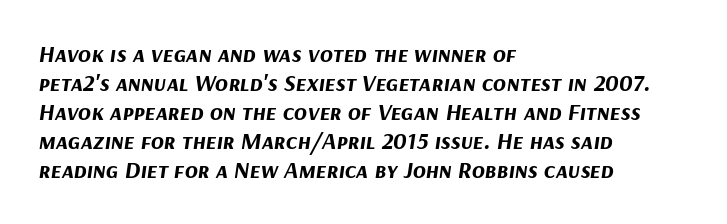
The image shows 24 px bold type, italic (leaning right); set left-aligned, line spacing 1.21x, normal letter spacing, not underlined.
